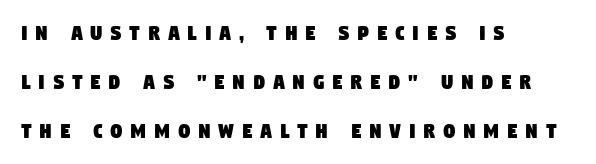
The image shows 23 px text type; set left-aligned, loose line spacing (2.12x), unusually wide letter spacing (+0.35 em), not underlined.
